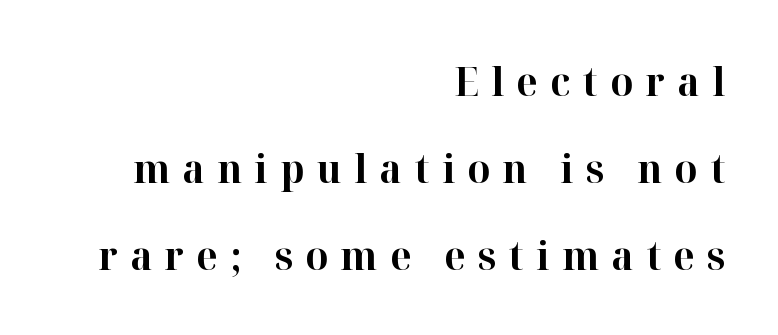
Q: Is the text bold? A: Yes.
Q: Is the text italic (slanted)? A: No, it is upright.
Q: Is the typeface a serif or a sans-serif typeface? A: Serif.
Q: Is the text underlined? A: No.
Q: How is the paragraph aligned? A: Right-aligned.
Q: Is the spacing between letters normal or unusually wide? A: Unusually wide.
Q: Is the spacing between lines tight, normal or loose? A: Loose.
Q: Width (condensed, normal, or wide)? A: Normal.
Q: Stroke contrast? A: High.
Q: x-height? A: Medium.
Q: Monospaced? A: No.
